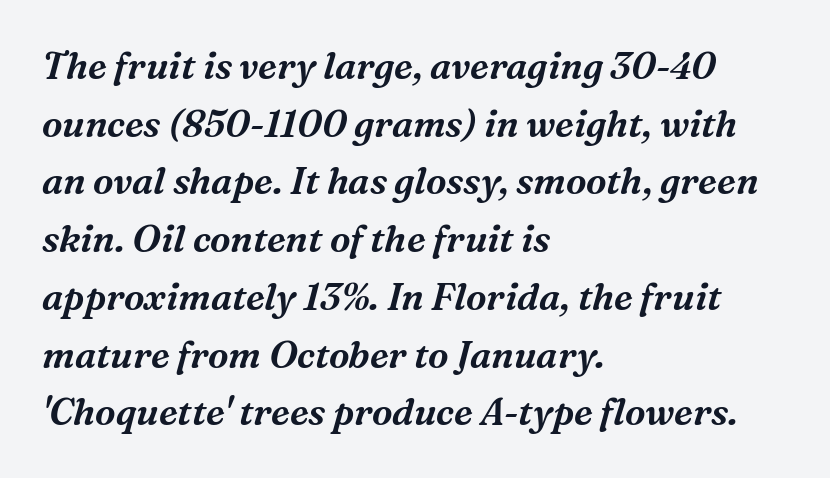
{"serif": "yes", "italic": "yes", "lean": "right", "slant_degrees": 16, "width": "normal", "stroke_contrast": "medium", "x_height": "medium", "monospaced": "no", "underline": "no", "align": "left", "line_spacing": "normal", "line_spacing_ratio": 1.56, "letter_spacing": "normal", "letter_spacing_em": 0.0, "glyph_px": 37}
